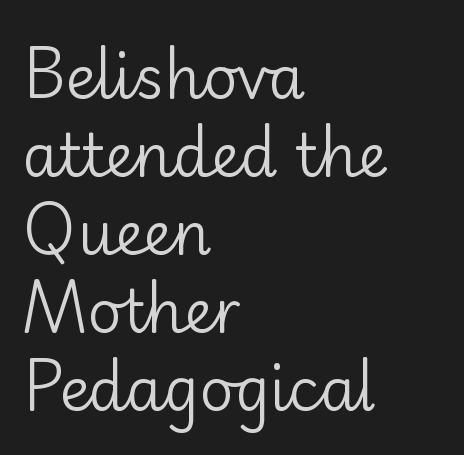
The image shows 59 px regular-weight sans-serif type, upright; set left-aligned, normal line spacing (1.32x), normal letter spacing, not underlined; low stroke contrast and a small x-height.
